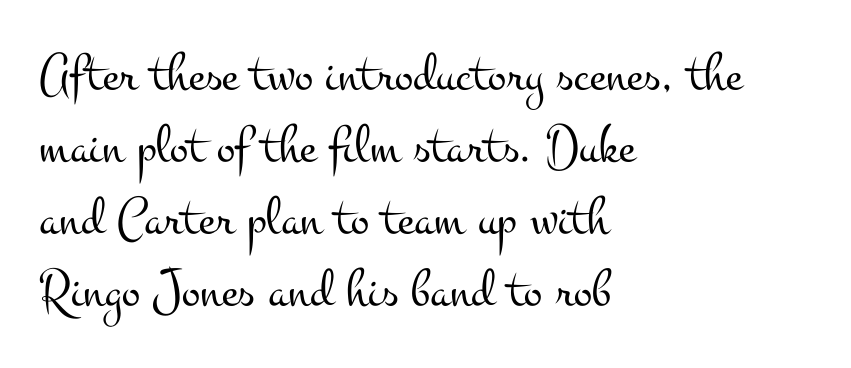
Q: Is the text bold? A: No.
Q: Is the text italic (slanted)? A: Yes.
Q: Is the text underlined? A: No.
Q: How is the paragraph aligned? A: Left-aligned.
Q: Is the spacing between letters normal or unusually wide? A: Normal.
Q: Is the spacing between lines tight, normal or loose? A: Normal.
Q: Width (condensed, normal, or wide)? A: Wide.
Q: Stroke contrast? A: Medium.
Q: x-height? A: Small.
Q: Monospaced? A: No.
